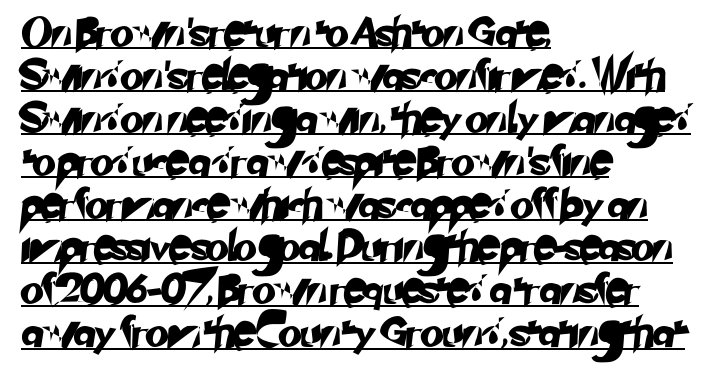
Q: Is the typeface a serif or a sans-serif typeface? A: Sans-serif.
Q: Is the text underlined? A: Yes.
Q: How is the paragraph aligned? A: Left-aligned.
Q: Is the spacing between letters normal or unusually wide? A: Normal.
Q: Is the spacing between lines tight, normal or loose? A: Normal.
Q: Width (condensed, normal, or wide)? A: Normal.
Q: Stroke contrast? A: Low.
Q: x-height? A: Small.
Q: Monospaced? A: No.
